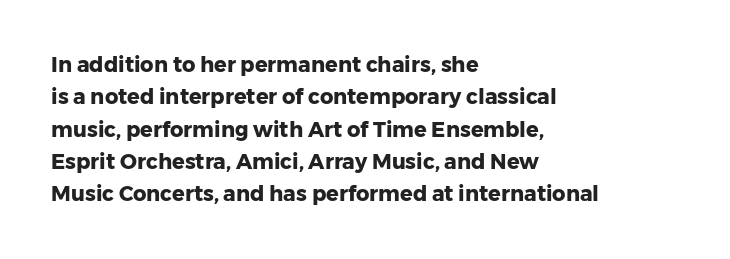
The image shows 21 px bold type, upright; set left-aligned, normal line spacing (1.54x), normal letter spacing, not underlined.
